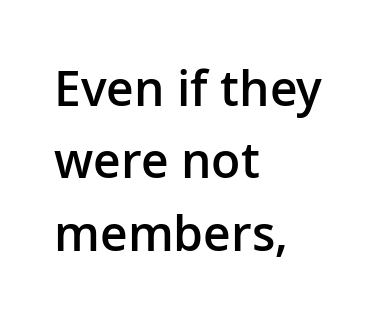
Here the glyphs are tracked normally, forming tight word shapes. Vertically, the passage feels balanced, rows spaced as you'd expect. Check where the strokes stop: nothing finishes them off — pure sans. The sample has been set in demibold, a notch under bold.
